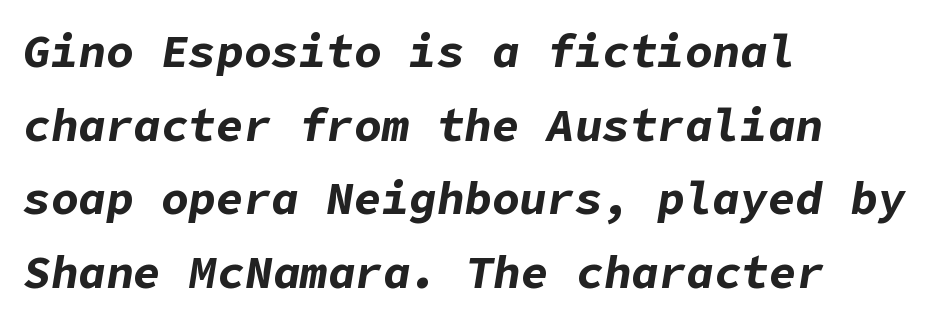
{"italic": "yes", "lean": "right", "slant_degrees": 9, "bold": "yes", "weight": "bold", "width": "normal", "stroke_contrast": "low", "x_height": "medium", "underline": "no", "align": "left", "line_spacing": "normal", "line_spacing_ratio": 1.6, "letter_spacing": "normal", "letter_spacing_em": 0.0, "glyph_px": 46}
